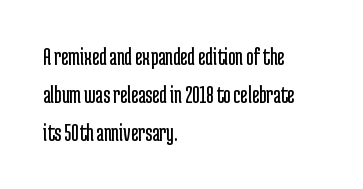
{"italic": "no", "bold": "no", "underline": "no", "align": "left", "line_spacing": "normal", "line_spacing_ratio": 1.52, "letter_spacing": "normal", "letter_spacing_em": 0.0, "glyph_px": 25}
